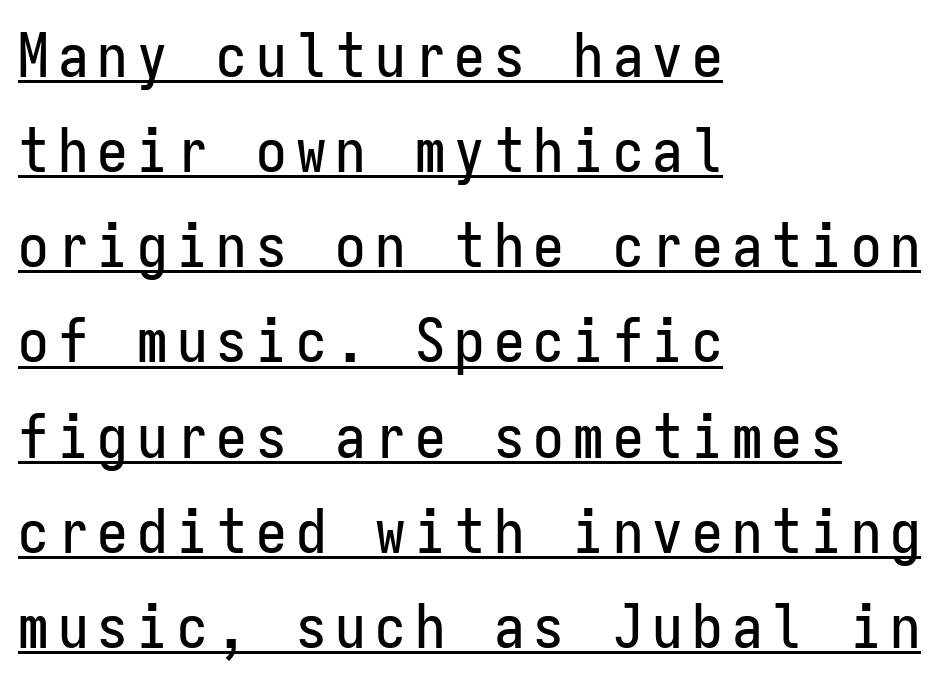
Q: Is the text italic (slanted)? A: No, it is upright.
Q: Is the typeface a serif or a sans-serif typeface? A: Sans-serif.
Q: Is the text underlined? A: Yes.
Q: How is the paragraph aligned? A: Left-aligned.
Q: Is the spacing between lines tight, normal or loose? A: Normal.
Q: Width (condensed, normal, or wide)? A: Condensed.
Q: Stroke contrast? A: Low.
Q: x-height? A: Medium.
Q: Monospaced? A: Yes.
